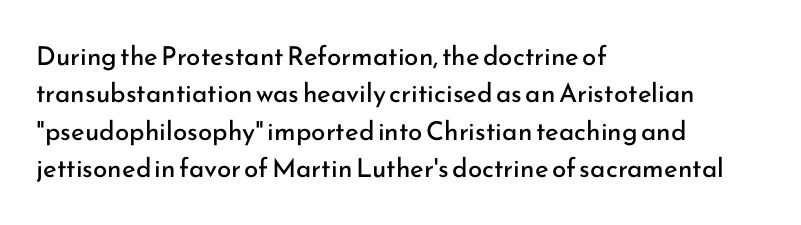
The image shows 26 px text type, upright; set left-aligned, normal line spacing (1.44x), normal letter spacing, not underlined.
